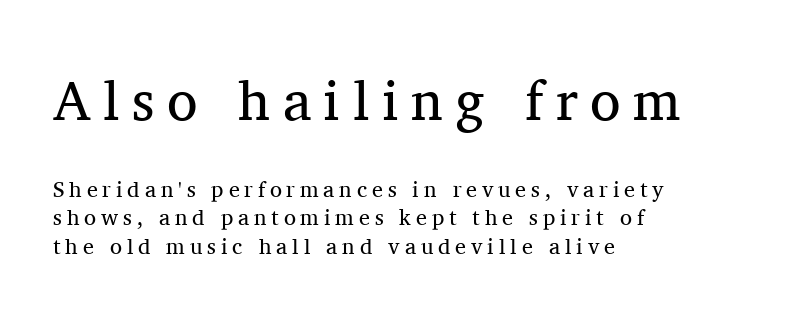
{"serif": "yes", "italic": "no", "bold": "no", "weight": "regular", "width": "normal", "stroke_contrast": "medium", "x_height": "medium", "monospaced": "no", "underline": "no", "align": "left", "line_spacing": "normal", "line_spacing_ratio": 1.29, "letter_spacing": "wide", "letter_spacing_em": 0.22, "larger_block": "first", "size_ratio": 2.55, "glyph_px": 56}
